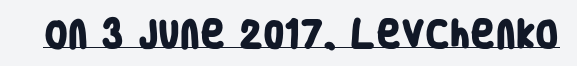
The image shows 30 px heavy, condensed sans-serif type; set normal letter spacing, underlined; low stroke contrast and a large x-height.
